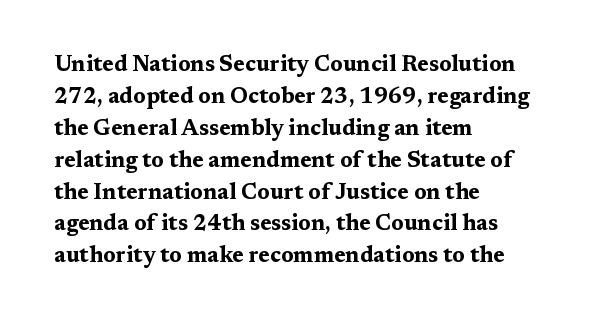
{"italic": "no", "bold": "yes", "underline": "no", "align": "left", "line_spacing": "normal", "line_spacing_ratio": 1.45, "letter_spacing": "normal", "letter_spacing_em": 0.0, "glyph_px": 22}
